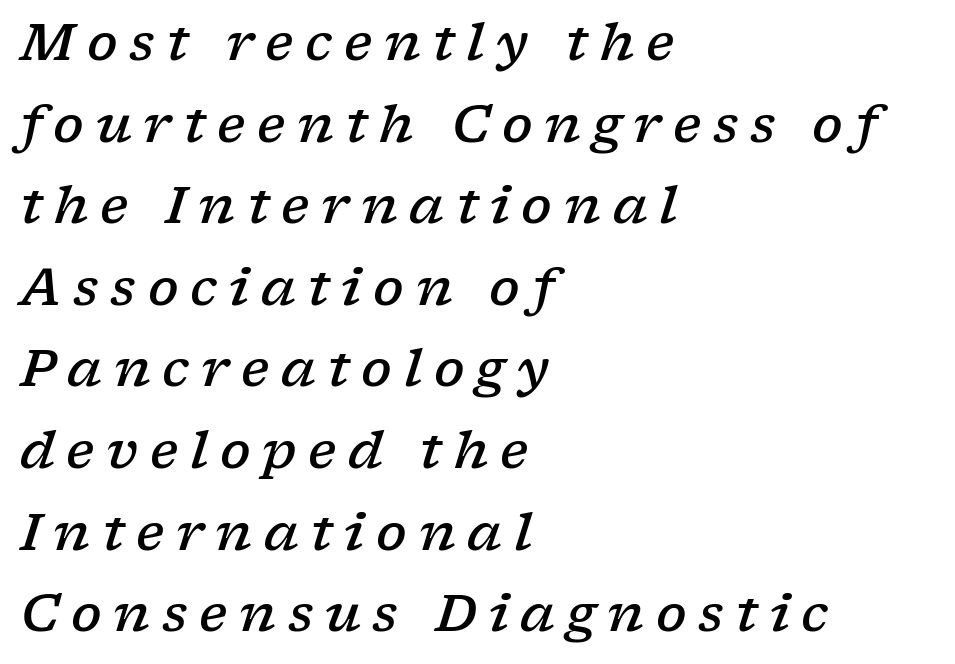
These lines are set flush left with a ragged right edge. Looking at the ascenders, they clearly lean. Emphasis by weight is partial: semibold. Spacing between characters has been opened up far beyond the box default.
